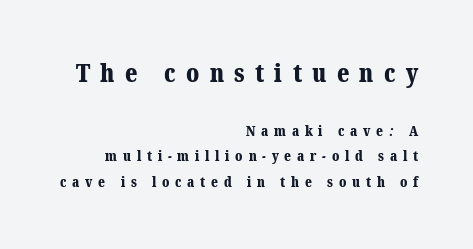
The composition opens big and finishes small. Stroke thickness is high; the sample reads as a true bold. Every row of glyphs terminates at an identical x-position on the right. The zone under the glyphs is completely vacant. Display-style spreading of the glyphs; the letterfit is very open.
